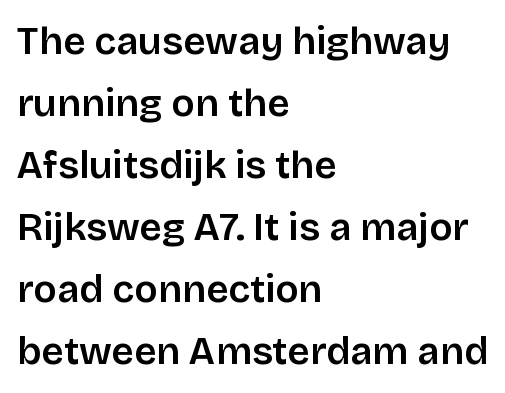
The ragged edge is on the right, which tells us the setting is flush left. Reading down the column, the eye jumps a familiar distance to each next line. When letters stand straight like this, we call the style roman or upright. These lines are rendered in a variable-pitch font. Note: no serifs on the glyphs.
